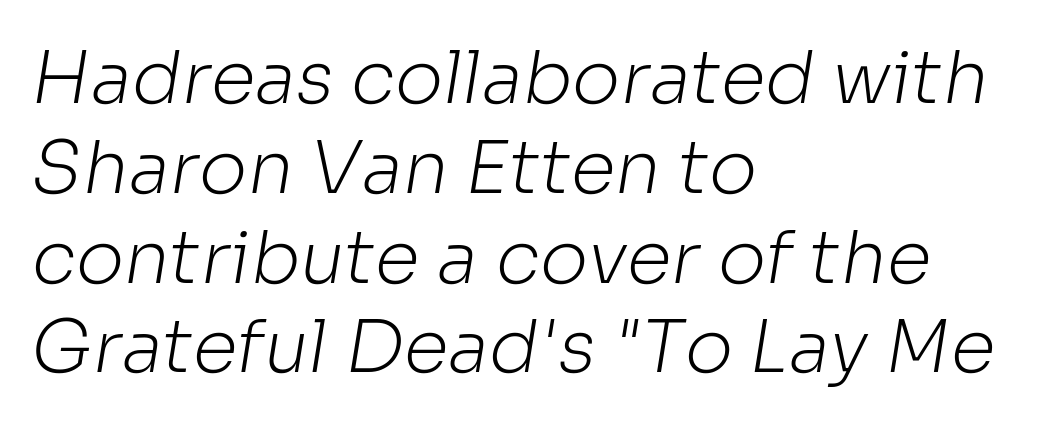
Proportional: the letters do not fall into vertical columns. Casual observation: everything's shoved over to the left. The gaps between neighbouring characters are ordinary and unremarkable. Vertical stems look standard width or narrower in stroke.
